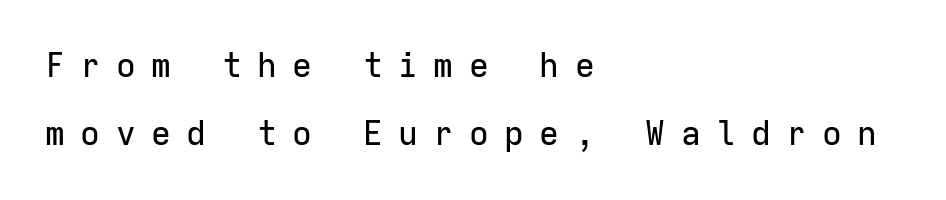
Q: Is the text italic (slanted)? A: No, it is upright.
Q: Is the typeface a serif or a sans-serif typeface? A: Sans-serif.
Q: Is the text underlined? A: No.
Q: How is the paragraph aligned? A: Left-aligned.
Q: Is the spacing between letters normal or unusually wide? A: Unusually wide.
Q: Is the spacing between lines tight, normal or loose? A: Loose.
Q: Width (condensed, normal, or wide)? A: Normal.
Q: Stroke contrast? A: Low.
Q: x-height? A: Medium.
Q: Monospaced? A: Yes.
